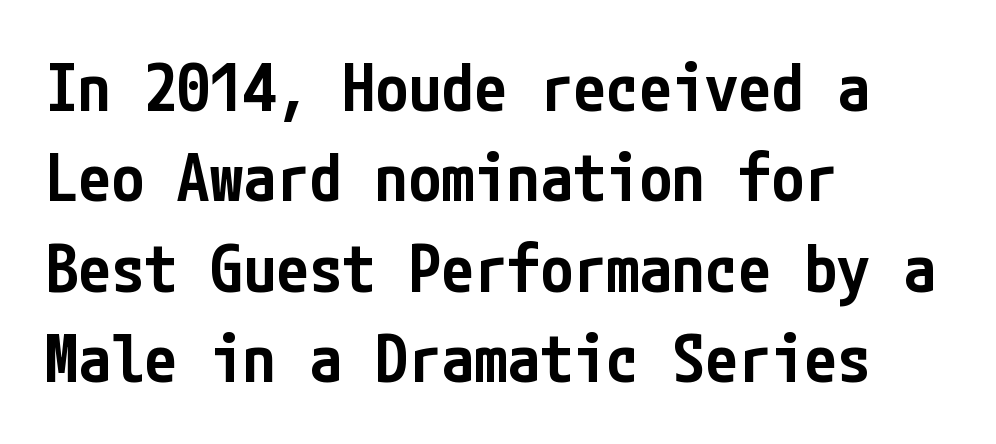
{"serif": "no", "italic": "no", "bold": "semi", "weight": "semibold", "width": "condensed", "stroke_contrast": "low", "x_height": "medium", "underline": "no", "align": "left", "line_spacing": "normal", "line_spacing_ratio": 1.37, "letter_spacing": "normal", "letter_spacing_em": 0.0, "glyph_px": 66}
